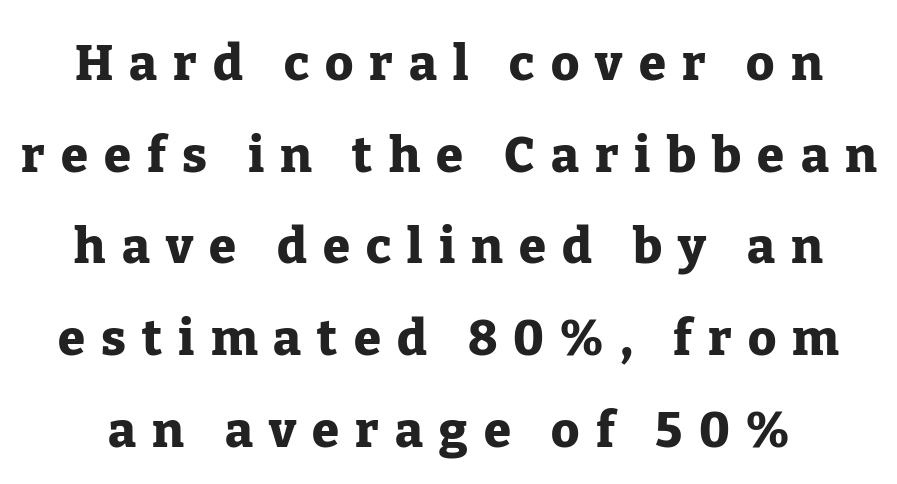
{"serif": "yes", "italic": "no", "bold": "yes", "weight": "heavy", "width": "normal", "stroke_contrast": "low", "x_height": "medium", "monospaced": "no", "underline": "no", "line_spacing_ratio": 1.87, "letter_spacing": "wide", "letter_spacing_em": 0.33, "glyph_px": 49}
